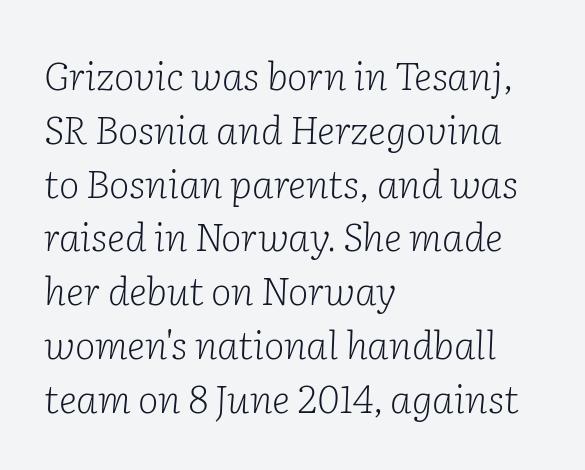
{"serif": "yes", "italic": "yes", "lean": "right", "slant_degrees": 2, "bold": "no", "weight": "light", "width": "normal", "stroke_contrast": "low", "x_height": "medium", "monospaced": "no", "underline": "no", "align": "left", "line_spacing": "normal", "line_spacing_ratio": 1.38, "letter_spacing": "normal", "letter_spacing_em": 0.0, "glyph_px": 39}
